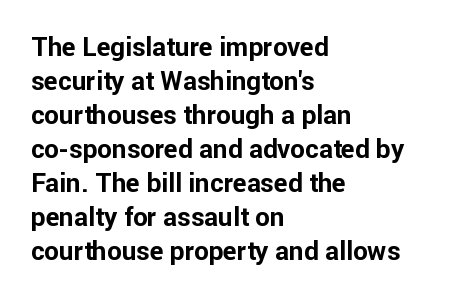
Typeset ragged right — the left edge is the straight one. Words float on clear page, feet unadorned. Vertically, the passage feels balanced, rows spaced as you'd expect. This sample uses plain, unmodified letter spacing. Summary of weight: heavy, a full bold. Characters remain perfectly vertical along every line.
